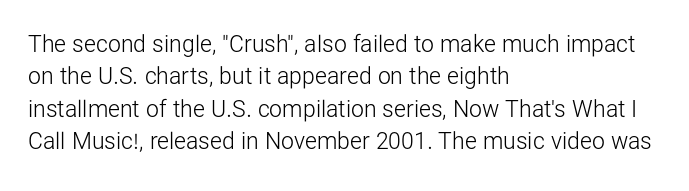
The tracking reads as untouched default to a designer's eye. Layout note: lines flush left. Students, observe: this is what conventionally led text looks like. Underline: absent.
